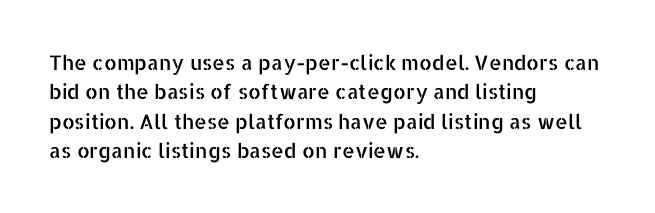
{"italic": "no", "underline": "no", "align": "left", "line_spacing": "normal", "line_spacing_ratio": 1.47, "letter_spacing": "normal", "letter_spacing_em": 0.0, "glyph_px": 20}
